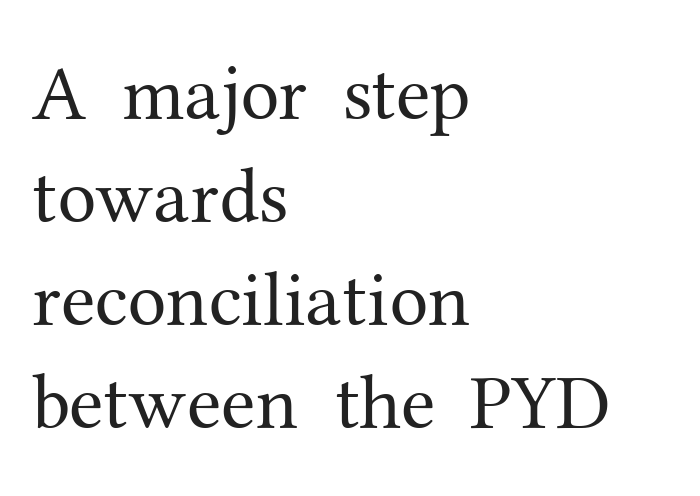
Q: Is the text bold? A: No.
Q: Is the text italic (slanted)? A: No, it is upright.
Q: Is the typeface a serif or a sans-serif typeface? A: Serif.
Q: Is the text underlined? A: No.
Q: How is the paragraph aligned? A: Left-aligned.
Q: Is the spacing between letters normal or unusually wide? A: Normal.
Q: Is the spacing between lines tight, normal or loose? A: Normal.
Q: Width (condensed, normal, or wide)? A: Normal.
Q: Stroke contrast? A: Medium.
Q: x-height? A: Medium.
Q: Monospaced? A: No.
